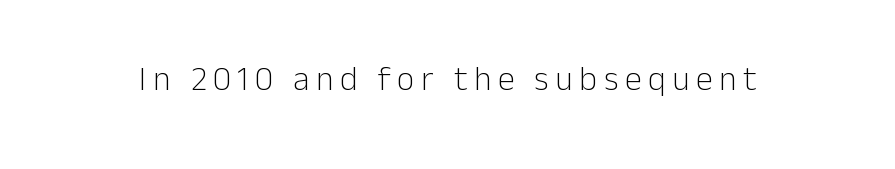
The image shows 34 px light sans-serif type, upright; set not underlined; low stroke contrast and a medium x-height.
